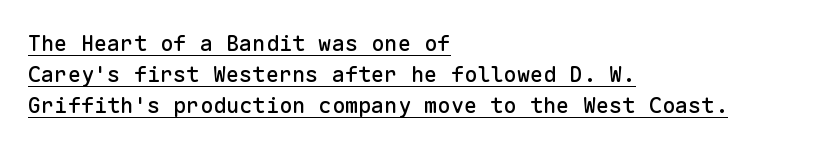
The image shows 22 px text type, upright; set left-aligned, normal line spacing (1.41x), normal letter spacing, underlined.
